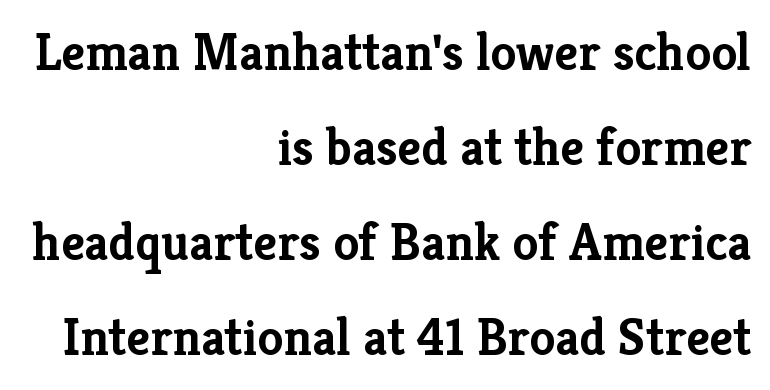
{"serif": "yes", "italic": "no", "bold": "yes", "weight": "semibold", "width": "normal", "stroke_contrast": "low", "x_height": "medium", "monospaced": "no", "underline": "no", "align": "right", "line_spacing_ratio": 1.83, "letter_spacing": "normal", "letter_spacing_em": 0.0, "glyph_px": 52}
